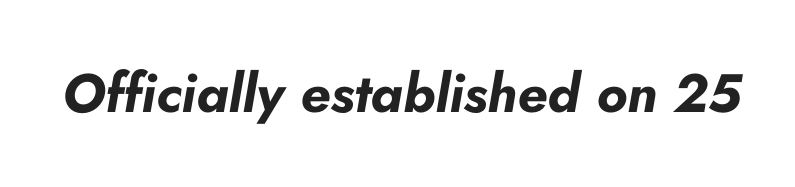
Q: Is the text bold? A: Yes.
Q: Is the text italic (slanted)? A: Yes, it leans right by about 10 degrees.
Q: Is the text underlined? A: No.
Q: Is the spacing between letters normal or unusually wide? A: Normal.
Q: Width (condensed, normal, or wide)? A: Normal.
Q: Stroke contrast? A: Low.
Q: x-height? A: Small.
Q: Monospaced? A: No.
